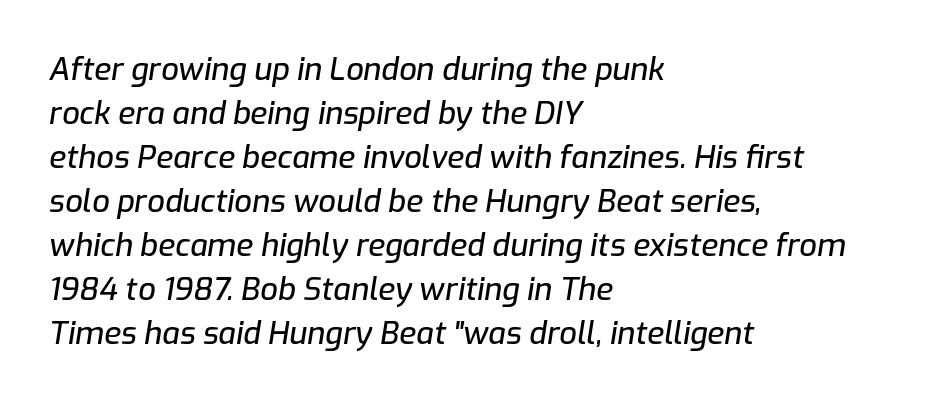
The image shows 31 px text type, italic (leaning right); set left-aligned, normal line spacing (1.42x), normal letter spacing, not underlined; low stroke contrast and a medium x-height.
